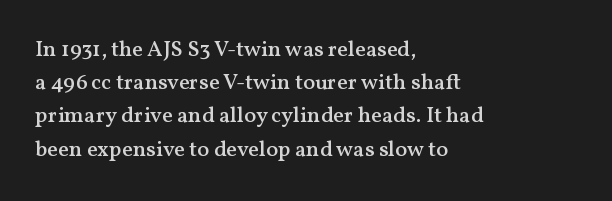
Q: Is the text bold? A: Semi-bold.
Q: Is the text italic (slanted)? A: No, it is upright.
Q: Is the text underlined? A: No.
Q: How is the paragraph aligned? A: Left-aligned.
Q: Is the spacing between letters normal or unusually wide? A: Normal.
Q: Is the spacing between lines tight, normal or loose? A: Normal.
